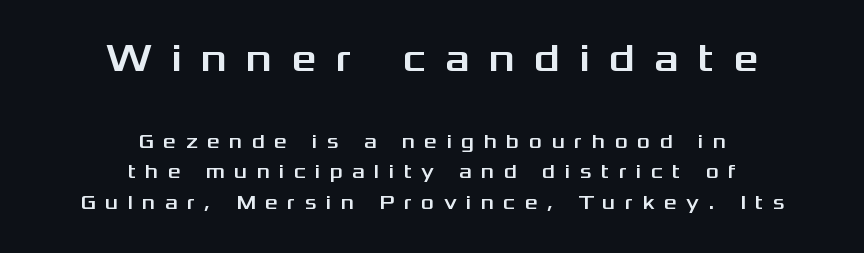
The image shows 40 px wide sans-serif type, upright; set centered, normal line spacing (1.52x), unusually wide letter spacing (+0.47 em), not underlined; the first (top) block is 2.0x larger; medium stroke contrast and a medium x-height.
